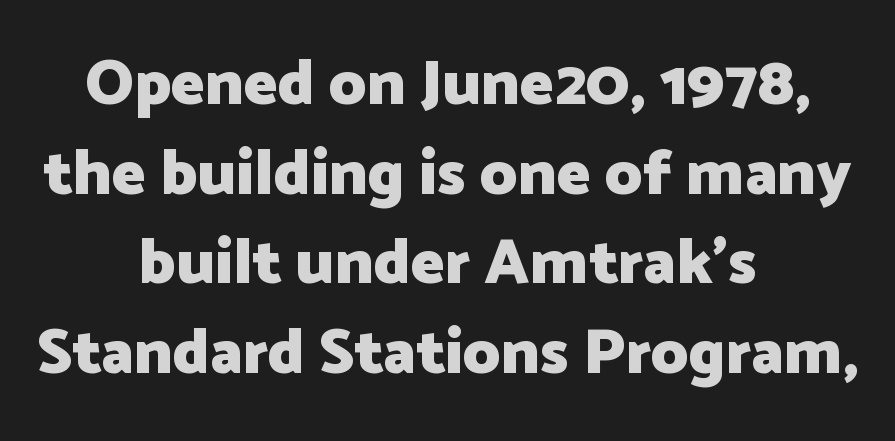
{"serif": "no", "italic": "no", "bold": "yes", "weight": "heavy", "width": "normal", "stroke_contrast": "low", "x_height": "medium", "monospaced": "no", "underline": "no", "align": "center", "line_spacing": "normal", "line_spacing_ratio": 1.4, "letter_spacing": "normal", "letter_spacing_em": 0.0, "glyph_px": 64}
